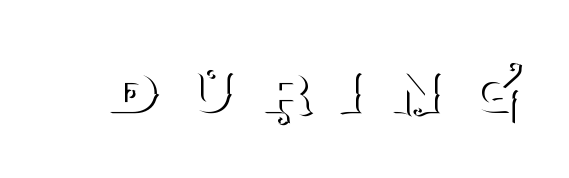
{"serif": "yes", "italic": "no", "bold": "no", "weight": "thin", "width": "normal", "stroke_contrast": "medium", "x_height": "large", "monospaced": "no", "underline": "no", "letter_spacing": "wide", "letter_spacing_em": 0.34, "glyph_px": 79}
